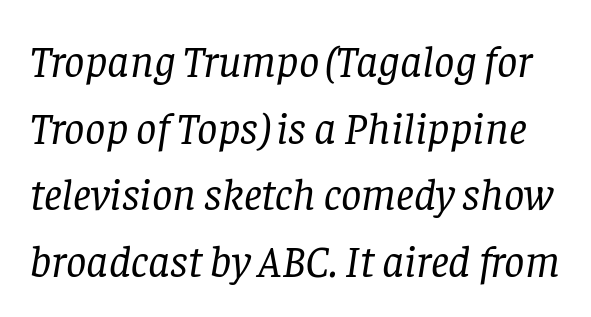
The face used here is proportionally spaced, like ordinary book or web type. A quiet, ordinary-to-light weight characterises the typeface. The leading is moderate, giving the passage an even texture. Has an underline been added? It has not. This rendering employs a face with finishing strokes, i.e., a serif.
